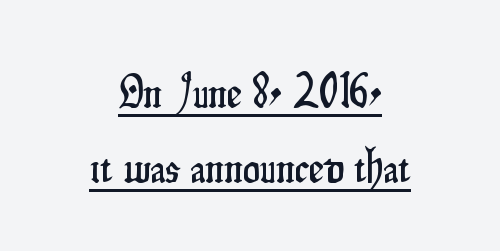
The image shows 48 px condensed sans-serif type, upright; set centered, normal line spacing (1.57x), normal letter spacing, underlined; low stroke contrast and a small x-height.
